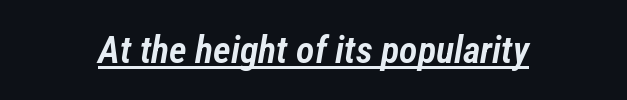
What stands out about the letter spacing? Nothing — it is the standard amount. Stems and bowls a touch heavier than normal — semibold. Underlined type. You could not count columns in this text — the font is proportionally spaced. The glyphs look as if they've been sheared to an angle.
